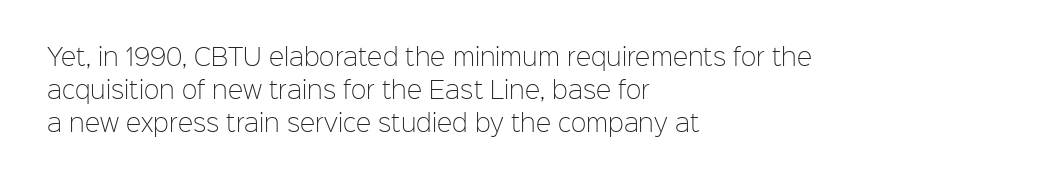
Honestly, the row spacing looks completely unremarkable. Caption: face not bold, strokes unweighted. Posture: vertical. This rendering features lettering with no underline. The setting favours the left margin, as ordinary paragraphs usually do.
